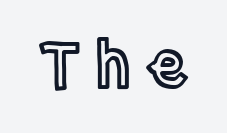
The image shows 62 px condensed type, upright; set unusually wide letter spacing (+0.25 em), not underlined; a large x-height.
